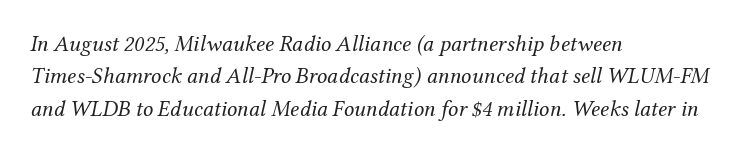
The image shows 23 px text type, italic (leaning right); set left-aligned, normal line spacing (1.41x), normal letter spacing, not underlined.
